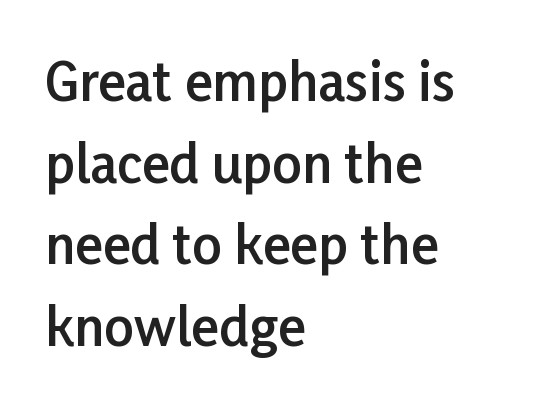
{"serif": "no", "italic": "no", "bold": "semi", "weight": "semibold", "width": "normal", "stroke_contrast": "low", "x_height": "medium", "monospaced": "no", "underline": "no", "align": "left", "line_spacing": "normal", "line_spacing_ratio": 1.57, "letter_spacing": "normal", "letter_spacing_em": 0.0, "glyph_px": 52}
